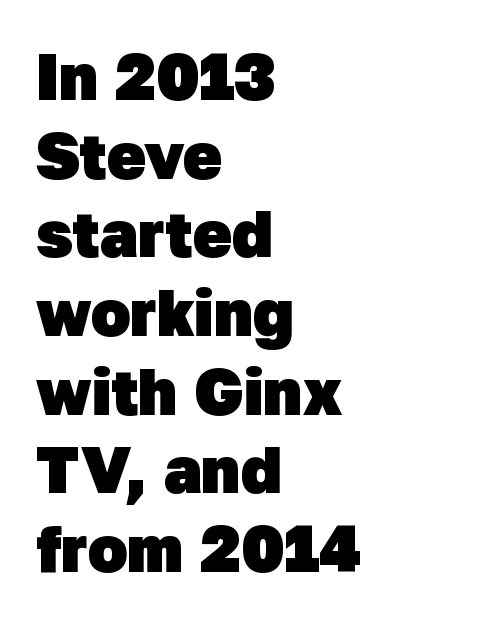
This sample is left-justified, so line endings fall wherever the words run out. Stroke terminals: plain, sans-serif. Every letter is thick-stroked: bold, no question. Looks like regular typesetting: each glyph gets only the width it needs. Nobody drew a line under any word here.
